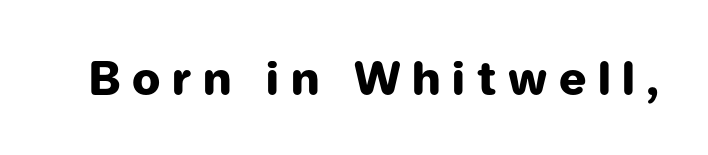
The image shows 45 px heavy sans-serif type, upright; set unusually wide letter spacing (+0.26 em), not underlined; low stroke contrast and a medium x-height.
